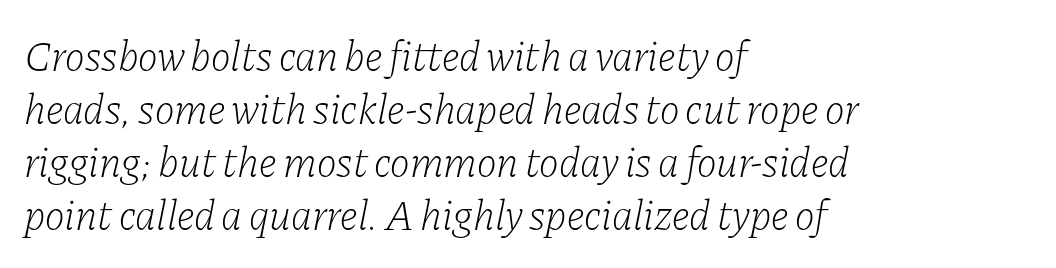
{"serif": "yes", "italic": "yes", "lean": "right", "slant_degrees": 11, "bold": "no", "weight": "light", "width": "normal", "stroke_contrast": "low", "x_height": "medium", "monospaced": "no", "underline": "no", "align": "left", "line_spacing": "normal", "line_spacing_ratio": 1.26, "letter_spacing": "normal", "letter_spacing_em": 0.0, "glyph_px": 42}
